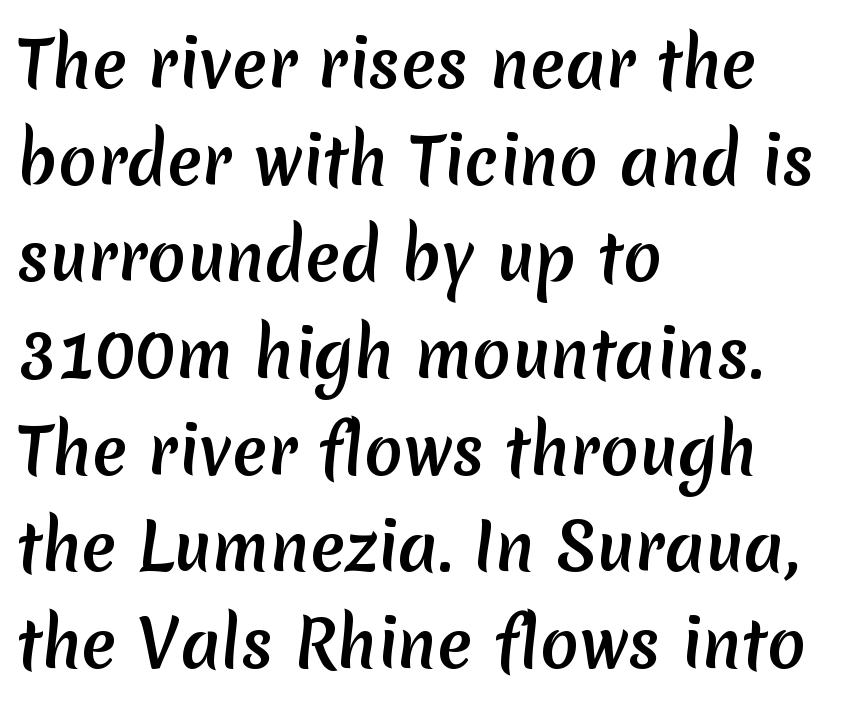
Q: Is the typeface a serif or a sans-serif typeface? A: Sans-serif.
Q: Is the text underlined? A: No.
Q: How is the paragraph aligned? A: Left-aligned.
Q: Is the spacing between letters normal or unusually wide? A: Normal.
Q: Is the spacing between lines tight, normal or loose? A: Normal.
Q: Width (condensed, normal, or wide)? A: Normal.
Q: Stroke contrast? A: Medium.
Q: x-height? A: Medium.
Q: Monospaced? A: No.
